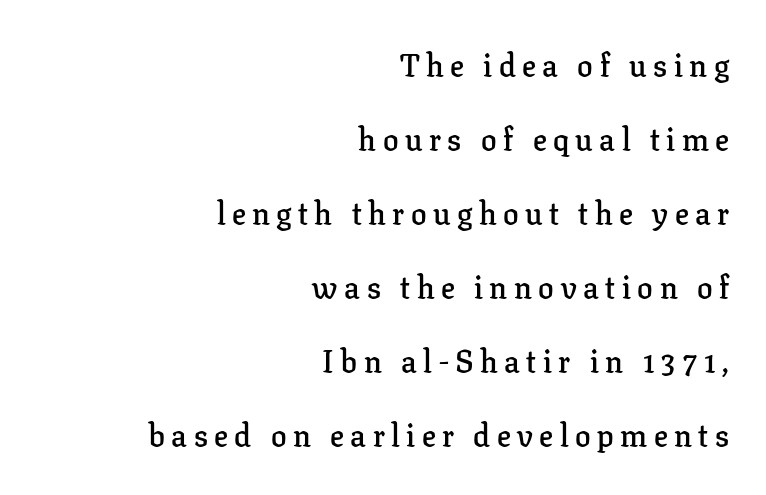
The image shows 31 px semibold serif type, upright; set right-aligned, loose line spacing (2.39x), unusually wide letter spacing (+0.21 em), not underlined; low stroke contrast and a medium x-height.
